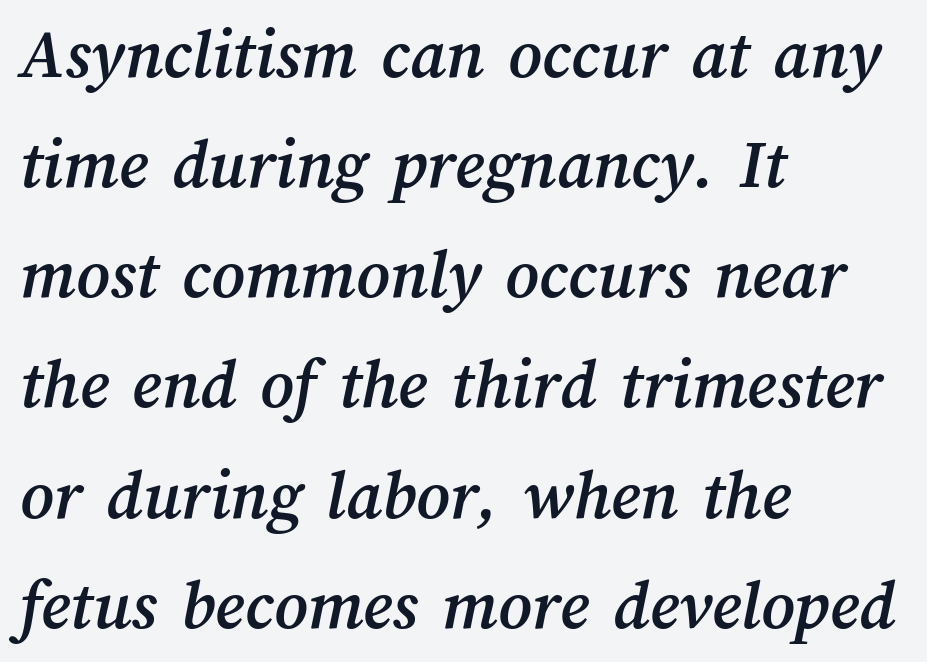
{"width": "normal", "stroke_contrast": "medium", "x_height": "medium", "monospaced": "no", "underline": "no", "align": "left", "line_spacing": "normal", "line_spacing_ratio": 1.53, "letter_spacing": "normal", "letter_spacing_em": 0.0, "glyph_px": 72}
